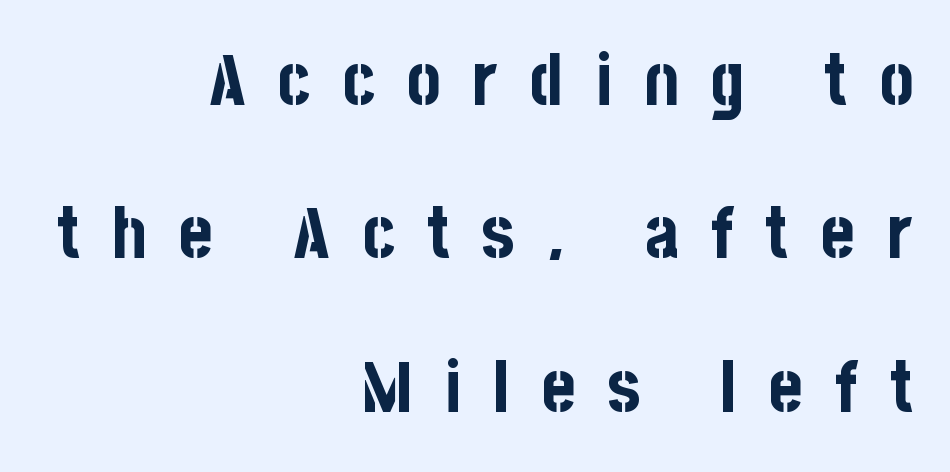
The image shows 72 px bold, condensed sans-serif type, upright; set right-aligned, loose line spacing (2.13x), unusually wide letter spacing (+0.44 em), not underlined; low stroke contrast and a large x-height.
